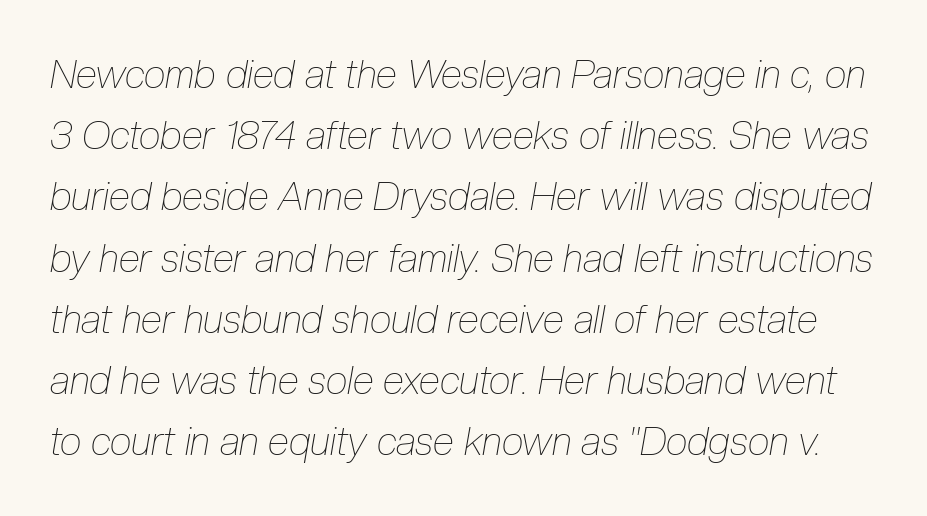
{"italic": "yes", "lean": "right", "slant_degrees": 10, "bold": "no", "weight": "thin", "width": "condensed", "stroke_contrast": "low", "x_height": "medium", "monospaced": "no", "underline": "no", "line_spacing": "normal", "line_spacing_ratio": 1.57, "letter_spacing": "normal", "letter_spacing_em": 0.0, "glyph_px": 39}
